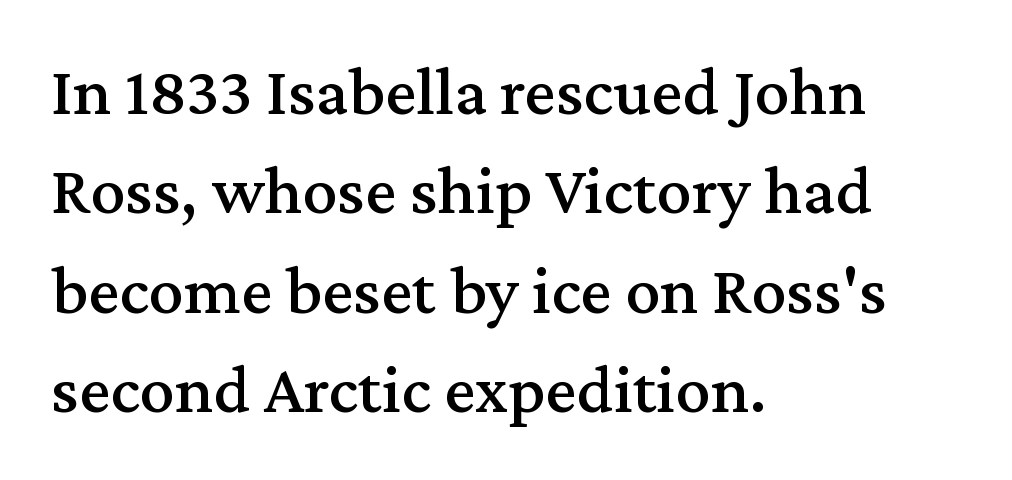
{"serif": "yes", "italic": "no", "width": "normal", "stroke_contrast": "medium", "x_height": "medium", "monospaced": "no", "underline": "no", "align": "left", "line_spacing": "normal", "line_spacing_ratio": 1.42, "letter_spacing": "normal", "letter_spacing_em": 0.0, "glyph_px": 70}
